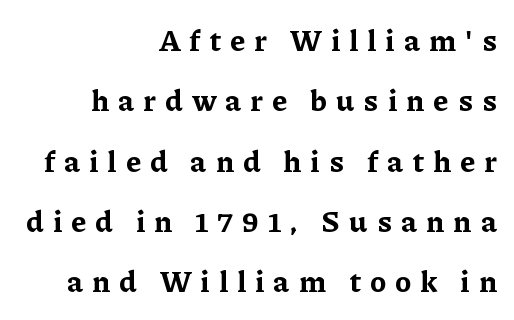
{"serif": "yes", "italic": "no", "bold": "yes", "weight": "bold", "width": "normal", "stroke_contrast": "low", "x_height": "medium", "monospaced": "no", "underline": "no", "align": "right", "line_spacing": "loose", "line_spacing_ratio": 2.01, "letter_spacing": "wide", "letter_spacing_em": 0.3, "glyph_px": 30}
